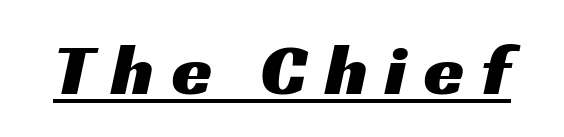
The image shows 73 px wide sans-serif type; set unusually wide letter spacing (+0.24 em), underlined; medium stroke contrast and a medium x-height.
